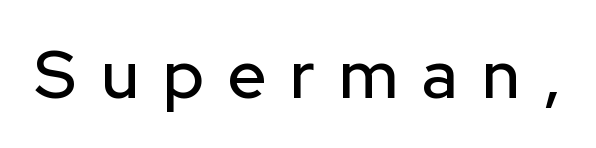
The image shows 67 px sans-serif type, upright; set unusually wide letter spacing (+0.36 em), not underlined; low stroke contrast and a medium x-height.
